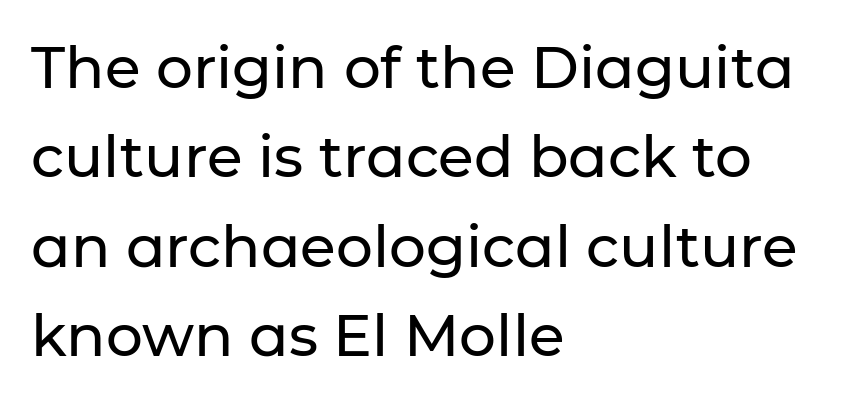
The face used here is rendered with its standard letterfit. Descenders hang freely into open space. This sample has the flowing, uneven cadence of proportional lettering. Nothing sits at the stroke ends, so this counts as sans-serif.
